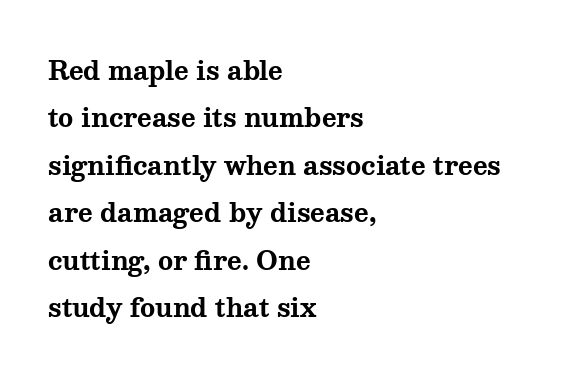
Its strokes are broad and dark, the hallmark of bold type. Reading down the column, the eye jumps a long way to each next line. Notice how the passage keeps a crisp vertical edge on the left only. In terms of posture, this sample is upright. What stands out about the letter spacing? Nothing — it is the standard amount.
